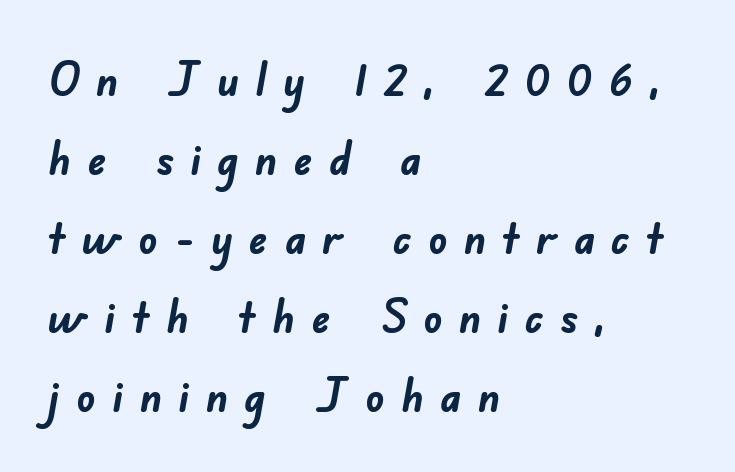
{"serif": "no", "bold": "yes", "weight": "semibold", "width": "normal", "stroke_contrast": "low", "x_height": "small", "monospaced": "no", "underline": "no", "align": "left", "line_spacing": "normal", "line_spacing_ratio": 1.68, "letter_spacing": "wide", "letter_spacing_em": 0.34, "glyph_px": 47}
